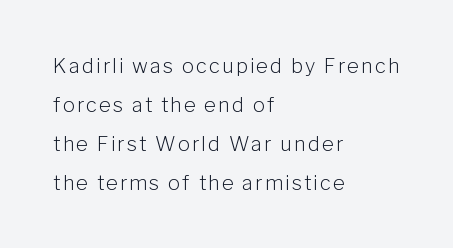
Alignment: flush left. Descenders are the only things crossing below the line. Unbolded letterforms with no extra heft. Each new line begins a long way beneath the previous one. When letters stand straight like this, we call the style roman or upright.
